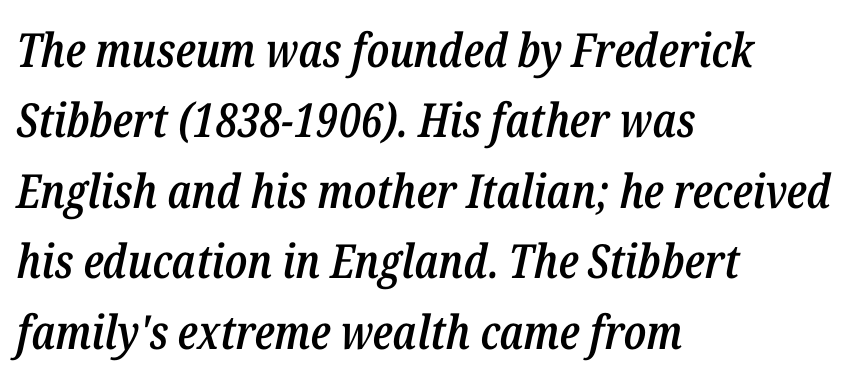
The image shows 47 px semibold, condensed type, italic (leaning right); set left-aligned, normal line spacing (1.5x), normal letter spacing, not underlined; low stroke contrast and a medium x-height.
